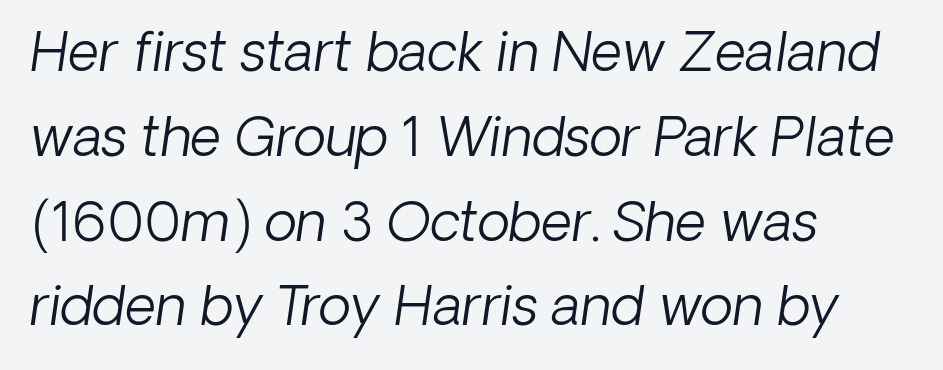
Q: Is the text bold? A: No.
Q: Is the text italic (slanted)? A: Yes, it leans right by about 8 degrees.
Q: Is the text underlined? A: No.
Q: How is the paragraph aligned? A: Left-aligned.
Q: Is the spacing between letters normal or unusually wide? A: Normal.
Q: Is the spacing between lines tight, normal or loose? A: Normal.
Q: Width (condensed, normal, or wide)? A: Normal.
Q: Stroke contrast? A: Low.
Q: x-height? A: Medium.
Q: Monospaced? A: No.
